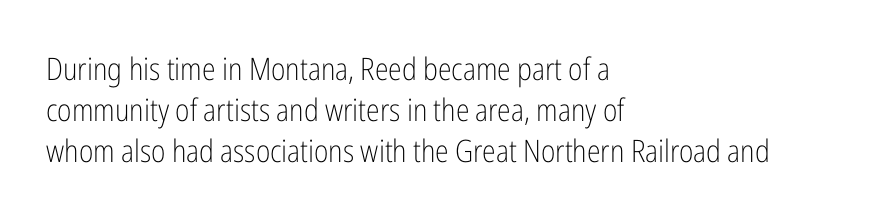
Q: Is the text bold? A: No.
Q: Is the text italic (slanted)? A: No, it is upright.
Q: Is the typeface a serif or a sans-serif typeface? A: Sans-serif.
Q: Is the text underlined? A: No.
Q: How is the paragraph aligned? A: Left-aligned.
Q: Is the spacing between letters normal or unusually wide? A: Normal.
Q: Is the spacing between lines tight, normal or loose? A: Normal.
Q: Width (condensed, normal, or wide)? A: Condensed.
Q: Stroke contrast? A: Low.
Q: x-height? A: Medium.
Q: Monospaced? A: No.
